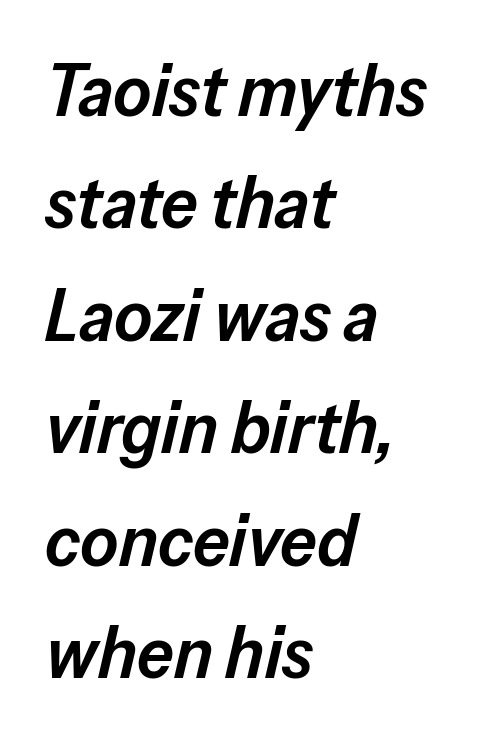
The image shows 73 px semibold type, italic (leaning right); set left-aligned, normal line spacing (1.54x), normal letter spacing, not underlined; low stroke contrast and a medium x-height.
